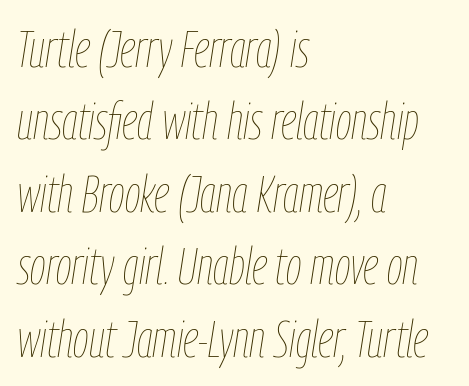
Q: Is the text bold? A: No.
Q: Is the text italic (slanted)? A: Yes, it leans right by about 9 degrees.
Q: Is the text underlined? A: No.
Q: How is the paragraph aligned? A: Left-aligned.
Q: Is the spacing between letters normal or unusually wide? A: Normal.
Q: Is the spacing between lines tight, normal or loose? A: Normal.
Q: Width (condensed, normal, or wide)? A: Condensed.
Q: Stroke contrast? A: Low.
Q: x-height? A: Medium.
Q: Monospaced? A: No.
